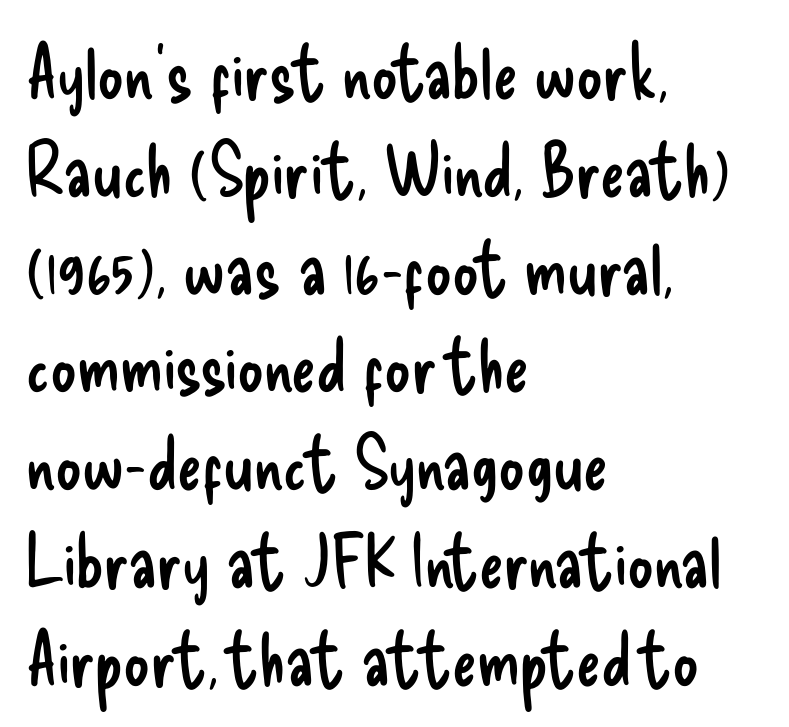
Q: Is the text bold? A: No.
Q: Is the text italic (slanted)? A: No, it is upright.
Q: Is the typeface a serif or a sans-serif typeface? A: Sans-serif.
Q: Is the text underlined? A: No.
Q: How is the paragraph aligned? A: Left-aligned.
Q: Is the spacing between letters normal or unusually wide? A: Normal.
Q: Is the spacing between lines tight, normal or loose? A: Normal.
Q: Width (condensed, normal, or wide)? A: Condensed.
Q: Stroke contrast? A: Low.
Q: x-height? A: Small.
Q: Monospaced? A: No.
